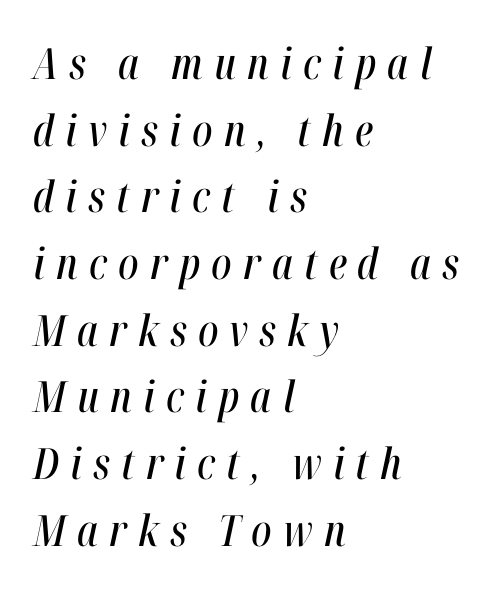
Q: Is the text italic (slanted)? A: Yes, it leans right by about 12 degrees.
Q: Is the text underlined? A: No.
Q: How is the paragraph aligned? A: Left-aligned.
Q: Is the spacing between letters normal or unusually wide? A: Unusually wide.
Q: Is the spacing between lines tight, normal or loose? A: Normal.
Q: Width (condensed, normal, or wide)? A: Condensed.
Q: Stroke contrast? A: High.
Q: x-height? A: Medium.
Q: Monospaced? A: No.
